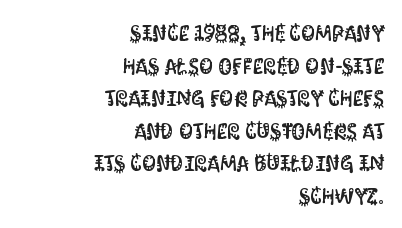
{"italic": "no", "underline": "no", "align": "right", "line_spacing": "normal", "line_spacing_ratio": 1.48, "letter_spacing": "normal", "letter_spacing_em": 0.0, "glyph_px": 22}
